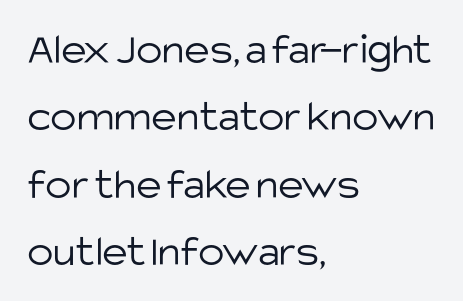
{"serif": "no", "italic": "no", "bold": "no", "weight": "light", "width": "normal", "stroke_contrast": "low", "x_height": "large", "monospaced": "no", "underline": "no", "align": "left", "line_spacing": "normal", "line_spacing_ratio": 1.53, "letter_spacing": "normal", "letter_spacing_em": 0.0, "glyph_px": 44}
